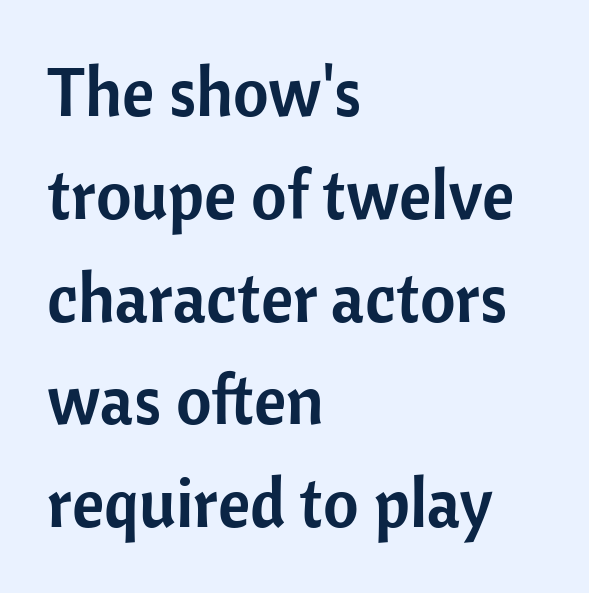
Style check: upright. You could not count columns in this text — the font is proportionally spaced. A normal amount of white space separates one row of letters from the next. Observe the absence of serifs on each vertical stroke in this sample.
